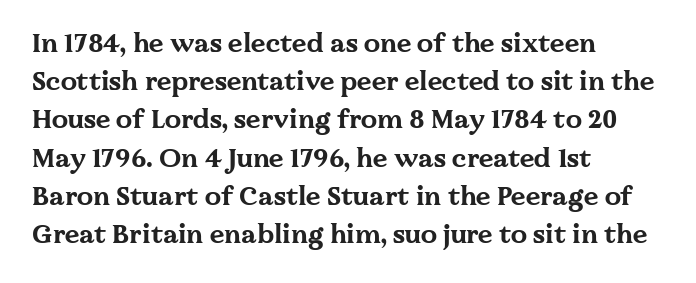
One glance says typical: line gaps are just what's usual. Students, note that the glyphs here touch the page at normal intervals. When letters stand straight like this, we call the style roman or upright. The string is rendered with underlining switched off. Casual observation: everything's shoved over to the left.
